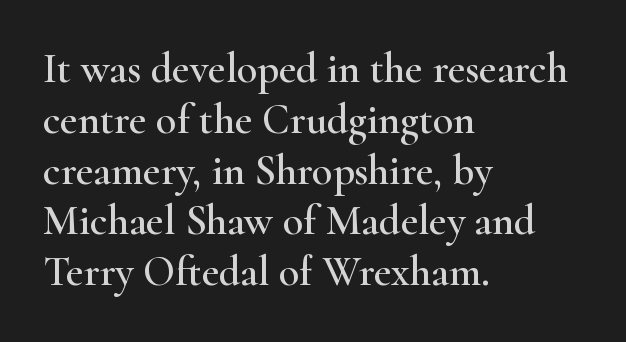
The face used here is proportionally spaced, like ordinary book or web type. The text block is weighted toward the left margin, trailing off unevenly rightward. The area under the type is left untouched. This sample uses a serif face. Do the letters lean? They stand straight.
